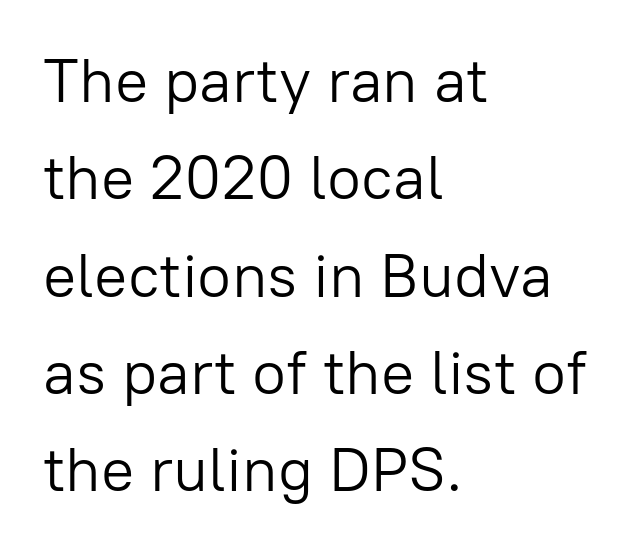
Q: Is the text bold? A: No.
Q: Is the text italic (slanted)? A: No, it is upright.
Q: Is the typeface a serif or a sans-serif typeface? A: Sans-serif.
Q: Is the text underlined? A: No.
Q: How is the paragraph aligned? A: Left-aligned.
Q: Is the spacing between letters normal or unusually wide? A: Normal.
Q: Is the spacing between lines tight, normal or loose? A: Normal.
Q: Width (condensed, normal, or wide)? A: Normal.
Q: Stroke contrast? A: Low.
Q: x-height? A: Medium.
Q: Monospaced? A: No.
